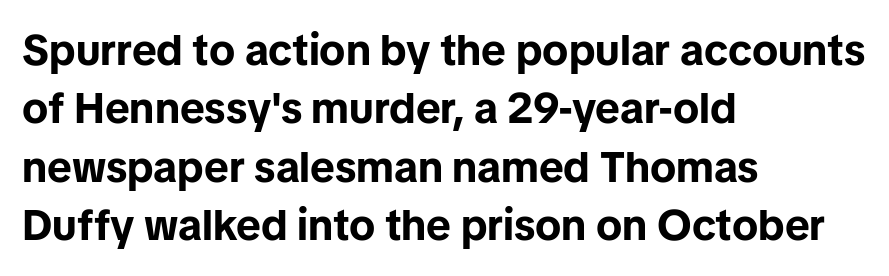
Type without underlining. The compositor pushed each line to the left boundary. Character widths vary here, with narrow letters taking less room than wide ones. A typesetter would mark this as roman, not italic. The passage shown stacks its lines at a standard gap. These lines are composed in type without serifs.
